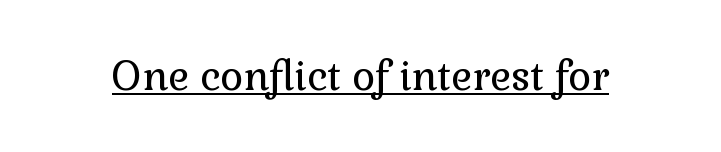
The image shows 40 px regular-weight serif type, upright; set normal letter spacing, underlined; low stroke contrast and a medium x-height.
